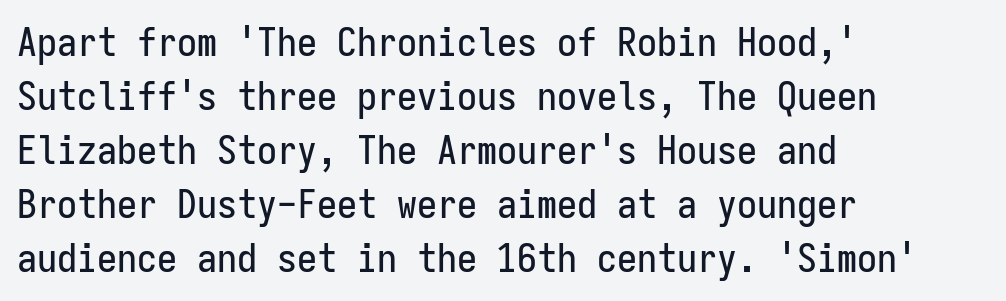
Q: Is the text italic (slanted)? A: No, it is upright.
Q: Is the typeface a serif or a sans-serif typeface? A: Sans-serif.
Q: Is the text underlined? A: No.
Q: How is the paragraph aligned? A: Left-aligned.
Q: Is the spacing between letters normal or unusually wide? A: Normal.
Q: Is the spacing between lines tight, normal or loose? A: Normal.
Q: Width (condensed, normal, or wide)? A: Condensed.
Q: Stroke contrast? A: Low.
Q: x-height? A: Medium.
Q: Monospaced? A: Yes.
